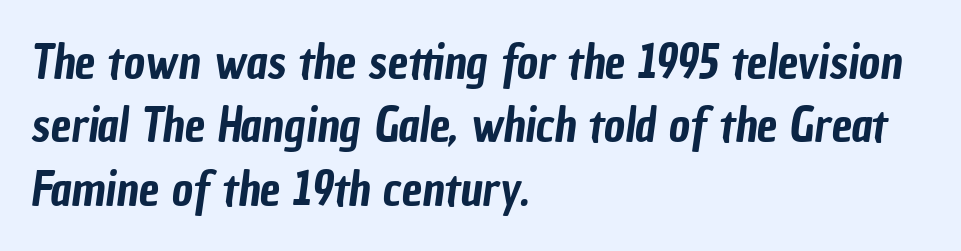
The image shows 46 px condensed sans-serif type; set left-aligned, normal line spacing (1.38x), normal letter spacing, not underlined; low stroke contrast and a medium x-height.
